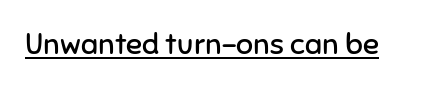
The image shows 30 px regular-weight sans-serif type, upright; set normal letter spacing, underlined; low stroke contrast and a medium x-height.
